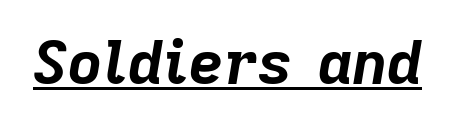
The image shows 60 px bold type, italic (leaning right); set normal letter spacing, underlined; low stroke contrast and a medium x-height.
